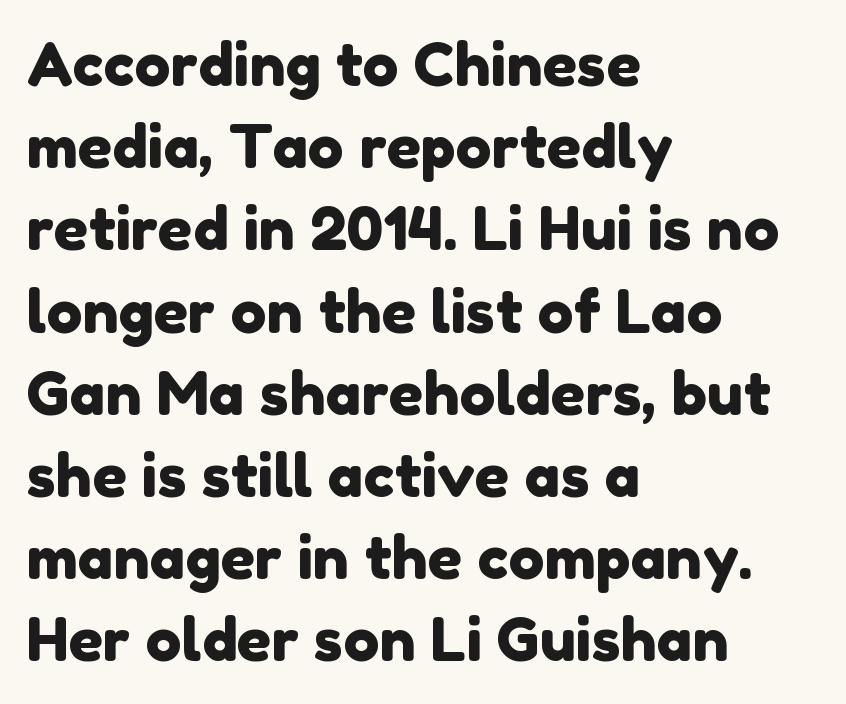
{"serif": "no", "width": "normal", "stroke_contrast": "low", "x_height": "medium", "monospaced": "no", "underline": "no", "align": "left", "line_spacing": "normal", "line_spacing_ratio": 1.37, "letter_spacing": "normal", "letter_spacing_em": 0.0, "glyph_px": 60}
